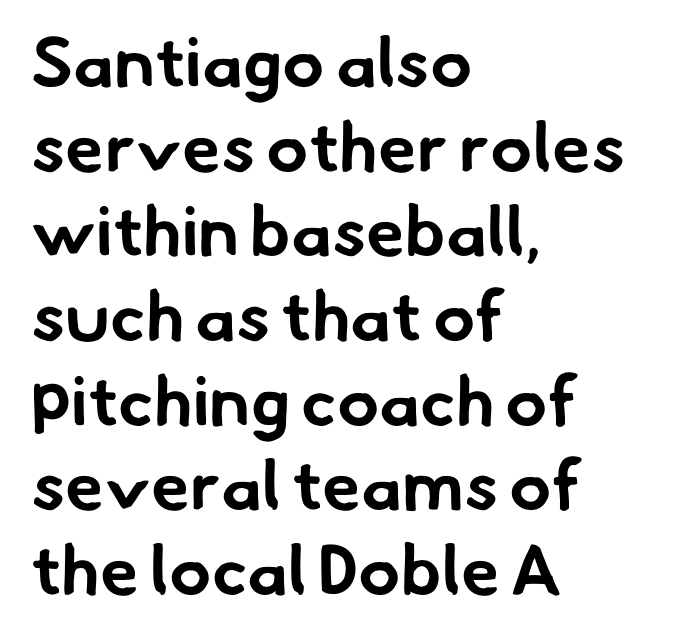
The image shows 70 px bold sans-serif type; set left-aligned, line spacing 1.21x, normal letter spacing, not underlined; low stroke contrast and a small x-height.
